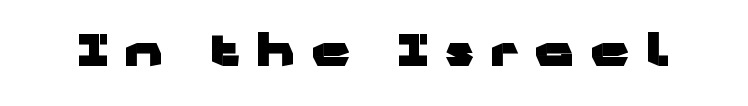
{"serif": "no", "italic": "no", "bold": "yes", "weight": "heavy", "width": "wide", "stroke_contrast": "low", "x_height": "medium", "monospaced": "no", "underline": "no", "letter_spacing": "wide", "letter_spacing_em": 0.39, "glyph_px": 43}
